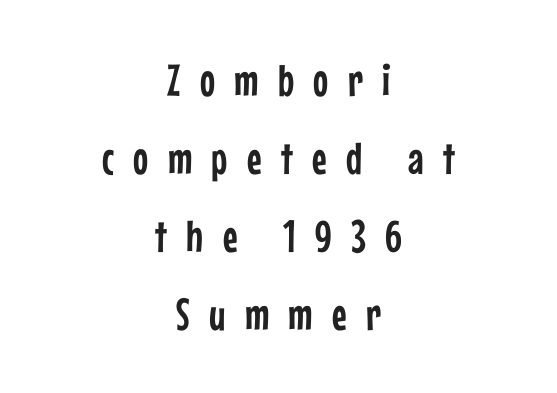
The image shows 45 px condensed sans-serif type, upright; set centered, line spacing 1.73x, unusually wide letter spacing (+0.43 em), not underlined; low stroke contrast and a medium x-height.
